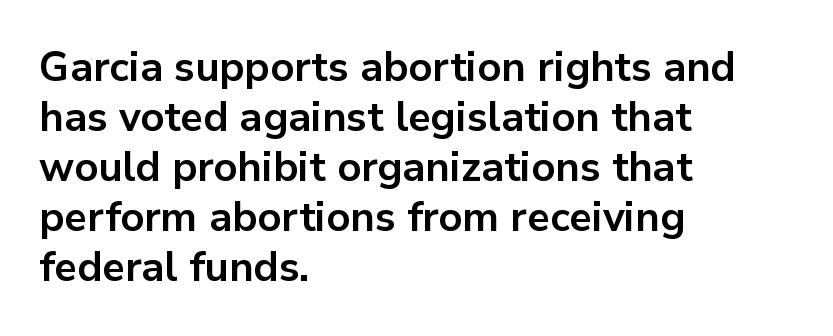
The image shows 41 px bold sans-serif type, upright; set left-aligned, line spacing 1.22x, normal letter spacing, not underlined; low stroke contrast and a medium x-height.
